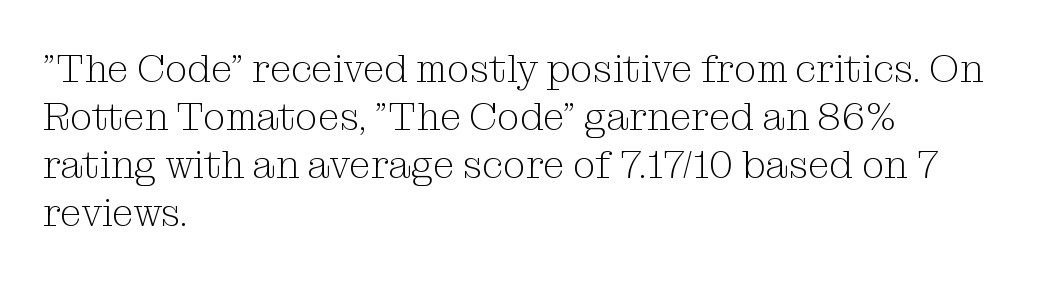
Q: Is the text bold? A: No.
Q: Is the text italic (slanted)? A: No, it is upright.
Q: Is the typeface a serif or a sans-serif typeface? A: Serif.
Q: Is the text underlined? A: No.
Q: How is the paragraph aligned? A: Left-aligned.
Q: Is the spacing between letters normal or unusually wide? A: Normal.
Q: Width (condensed, normal, or wide)? A: Normal.
Q: Stroke contrast? A: Medium.
Q: x-height? A: Medium.
Q: Monospaced? A: No.
